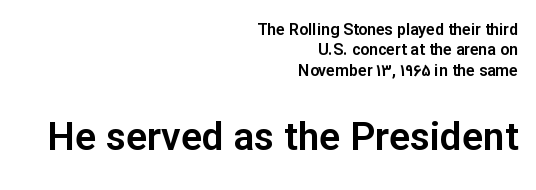
The image shows 39 px sans-serif type, upright; set right-aligned, normal line spacing (1.27x), normal letter spacing, not underlined; the second (bottom) block is 2.44x larger; low stroke contrast and a medium x-height.
